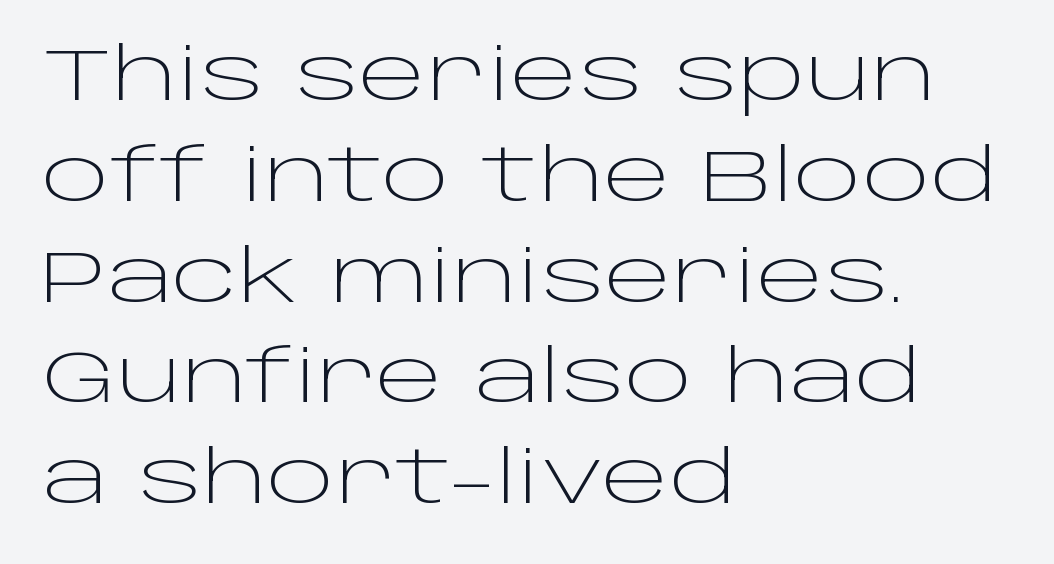
{"serif": "no", "italic": "no", "bold": "no", "weight": "light", "width": "wide", "stroke_contrast": "low", "x_height": "large", "monospaced": "no", "underline": "no", "align": "left", "line_spacing": "normal", "line_spacing_ratio": 1.4, "letter_spacing": "normal", "letter_spacing_em": 0.0, "glyph_px": 72}
